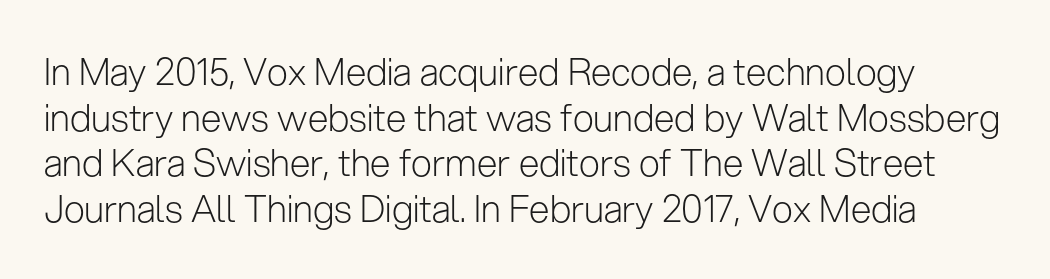
The image shows 37 px light sans-serif type, upright; set line spacing 1.23x, normal letter spacing, not underlined; low stroke contrast and a medium x-height.
